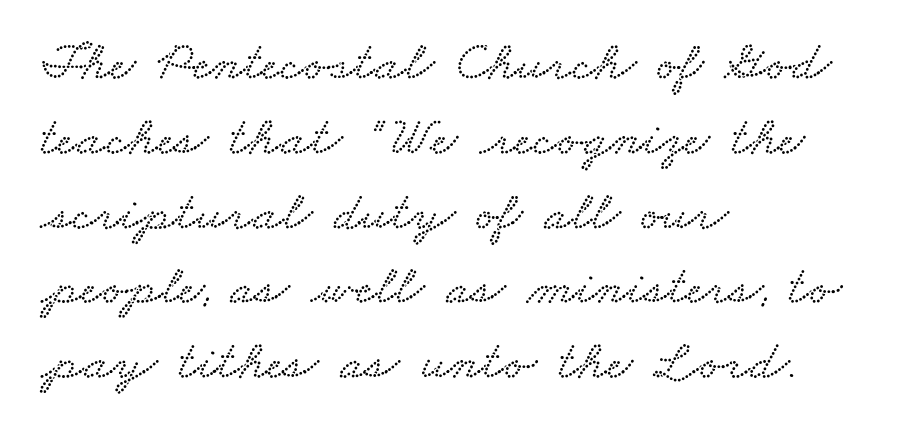
Every row of glyphs begins at an identical x-position on the left. How are the letters spaced? Ordinarily, with no added tracking. Check under the words: just untouched page. Character widths vary here, with narrow letters taking less room than wide ones. The rows are spaced the way most documents space them.
